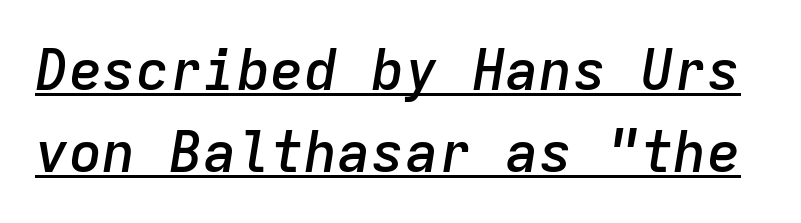
{"italic": "yes", "lean": "right", "slant_degrees": 9, "bold": "semi", "weight": "semibold", "width": "normal", "stroke_contrast": "low", "x_height": "medium", "monospaced": "yes", "underline": "yes", "line_spacing": "normal", "line_spacing_ratio": 1.46, "letter_spacing": "normal", "letter_spacing_em": 0.0, "glyph_px": 56}
